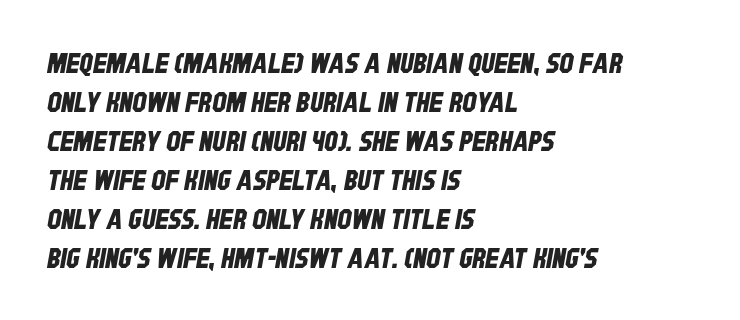
{"serif": "no", "width": "condensed", "stroke_contrast": "low", "x_height": "large", "monospaced": "no", "underline": "no", "align": "left", "line_spacing": "normal", "line_spacing_ratio": 1.39, "letter_spacing": "normal", "letter_spacing_em": 0.0, "glyph_px": 28}
